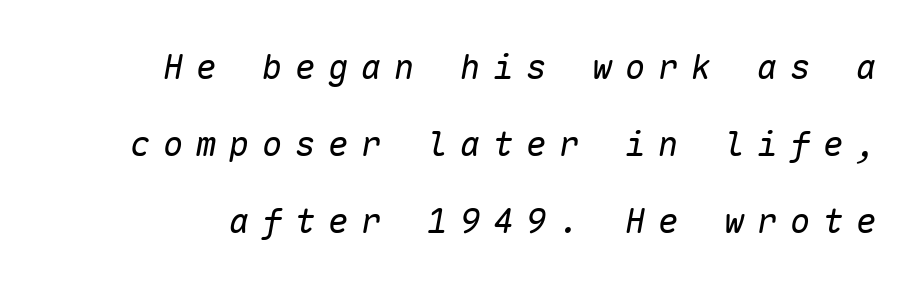
Q: Is the text bold? A: No.
Q: Is the text italic (slanted)? A: Yes, it leans right by about 10 degrees.
Q: Is the text underlined? A: No.
Q: Is the spacing between letters normal or unusually wide? A: Unusually wide.
Q: Is the spacing between lines tight, normal or loose? A: Loose.
Q: Width (condensed, normal, or wide)? A: Normal.
Q: Stroke contrast? A: Low.
Q: x-height? A: Medium.
Q: Monospaced? A: Yes.
